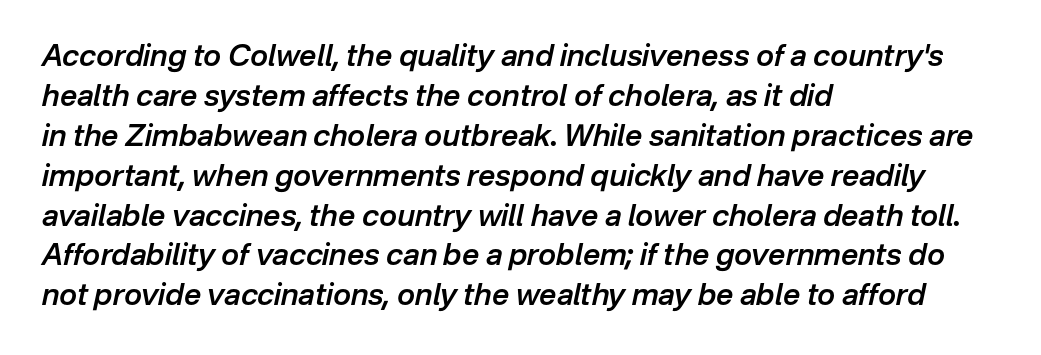
The image shows 30 px semibold type, italic (leaning right); set left-aligned, normal line spacing (1.33x), normal letter spacing, not underlined; low stroke contrast and a medium x-height.
